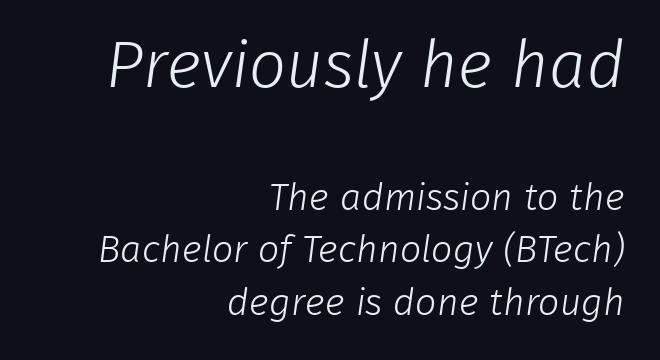
{"serif": "no", "bold": "no", "weight": "light", "width": "normal", "stroke_contrast": "low", "x_height": "medium", "monospaced": "no", "underline": "no", "align": "right", "line_spacing": "normal", "line_spacing_ratio": 1.39, "letter_spacing": "normal", "letter_spacing_em": 0.0, "larger_block": "first", "size_ratio": 1.74, "glyph_px": 66}
